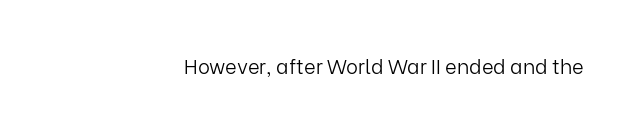
The image shows 20 px text type, upright; set right-aligned, normal letter spacing, not underlined.
